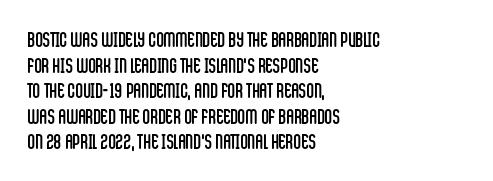
{"italic": "no", "bold": "no", "underline": "no", "align": "left", "line_spacing_ratio": 1.22, "letter_spacing": "normal", "letter_spacing_em": 0.0, "glyph_px": 21}
